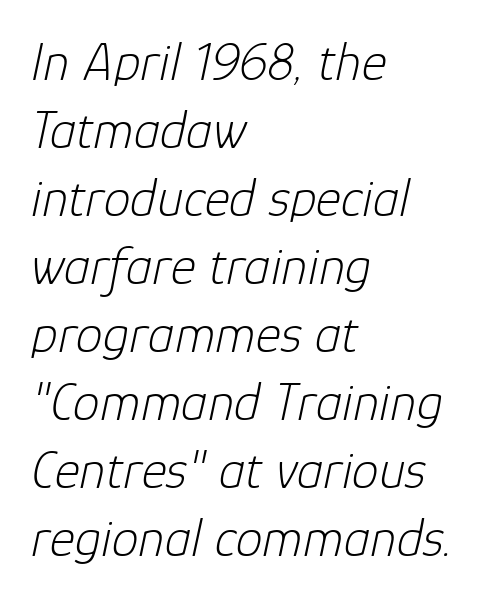
Q: Is the text bold? A: No.
Q: Is the text italic (slanted)? A: Yes, it leans right by about 12 degrees.
Q: Is the text underlined? A: No.
Q: How is the paragraph aligned? A: Left-aligned.
Q: Is the spacing between letters normal or unusually wide? A: Normal.
Q: Is the spacing between lines tight, normal or loose? A: Normal.
Q: Width (condensed, normal, or wide)? A: Normal.
Q: Stroke contrast? A: Low.
Q: x-height? A: Medium.
Q: Monospaced? A: No.
